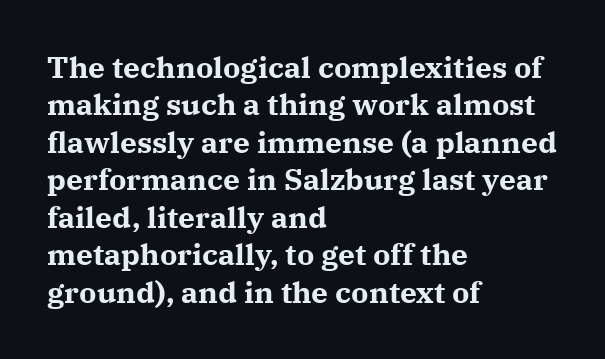
{"serif": "yes", "italic": "no", "bold": "yes", "weight": "bold", "width": "normal", "stroke_contrast": "medium", "x_height": "medium", "monospaced": "no", "underline": "no", "align": "left", "line_spacing": "normal", "line_spacing_ratio": 1.25, "letter_spacing": "normal", "letter_spacing_em": 0.0, "glyph_px": 30}
